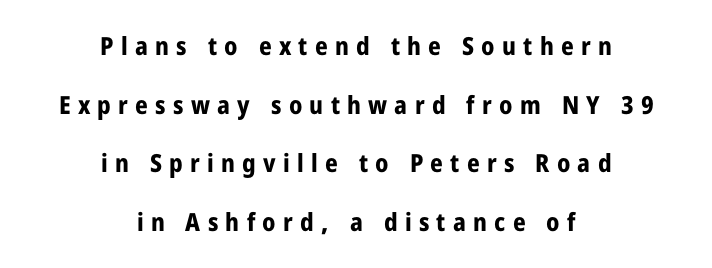
{"italic": "no", "bold": "yes", "underline": "no", "align": "center", "line_spacing": "loose", "line_spacing_ratio": 2.35, "letter_spacing": "wide", "letter_spacing_em": 0.29, "glyph_px": 25}
